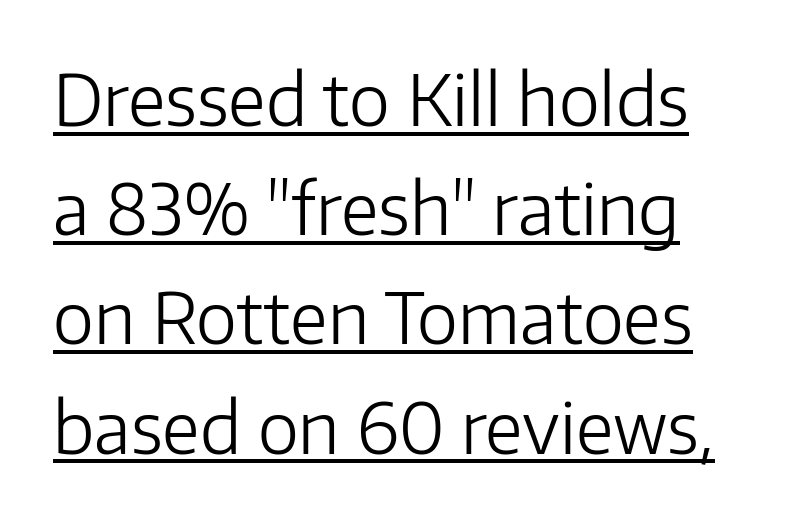
{"serif": "no", "italic": "no", "bold": "no", "weight": "light", "width": "normal", "stroke_contrast": "low", "x_height": "medium", "monospaced": "no", "underline": "yes", "line_spacing": "normal", "line_spacing_ratio": 1.56, "letter_spacing": "normal", "letter_spacing_em": 0.0, "glyph_px": 70}
